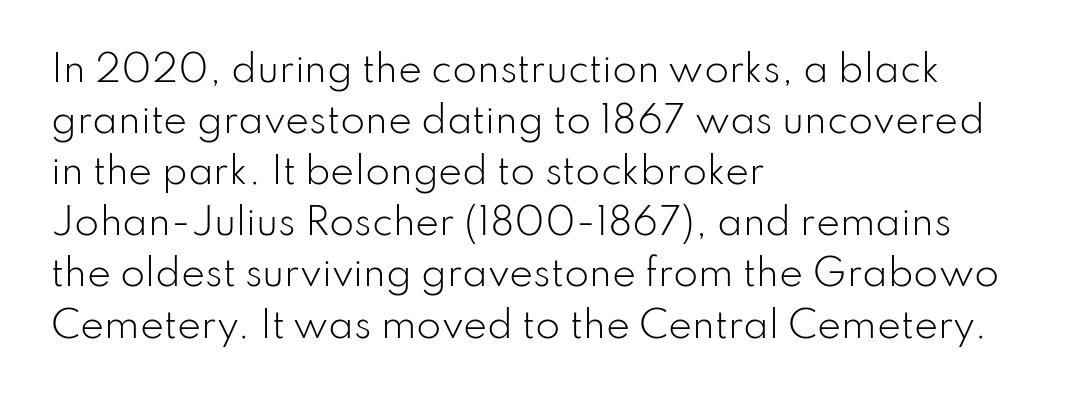
The image shows 36 px light sans-serif type, upright; set left-aligned, normal line spacing (1.42x), normal letter spacing, not underlined; low stroke contrast and a small x-height.
